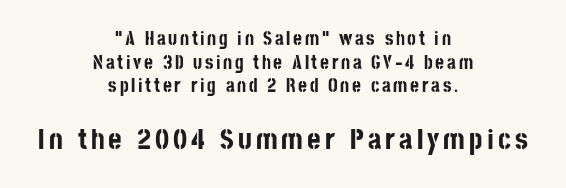
Each letter keeps its own natural width here, so spacing adapts to shape. Visually, the bottom section dominates because its glyphs are scaled up. Every letter is thick-stroked: bold, no question. Stroke terminals: plain, sans-serif.
